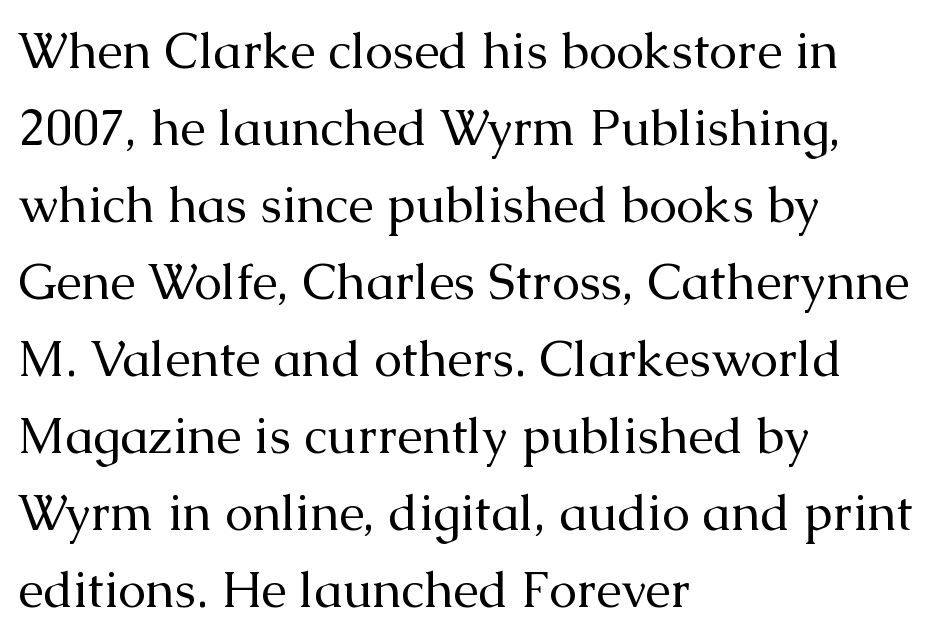
The space beneath each line is pristine and unruled. Default kerning and tracking; the words read as compact shapes. These lines are composed in type with serifs. Alignment: flush left. The rendering uses natural spacing where letterforms have individual widths.
